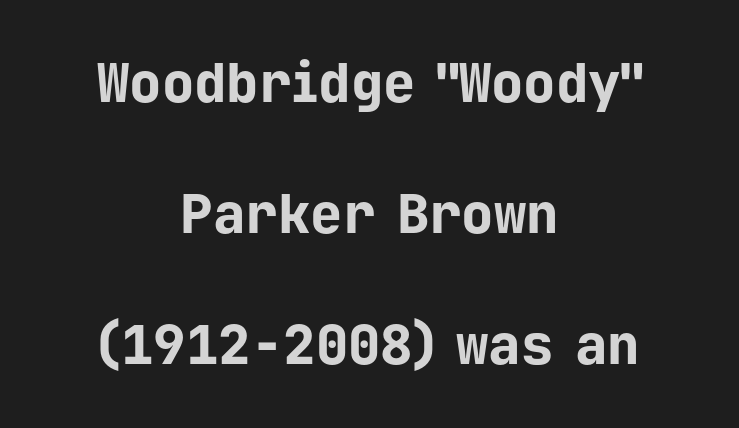
This is roman type, the default non-slanted kind. Horizontally, the lines are justified to the midpoint only. These lines keep a tight, regular rhythm from letter to letter. The baseline area is clear. Serif or sans? Sans — the stroke terminals are bare.
